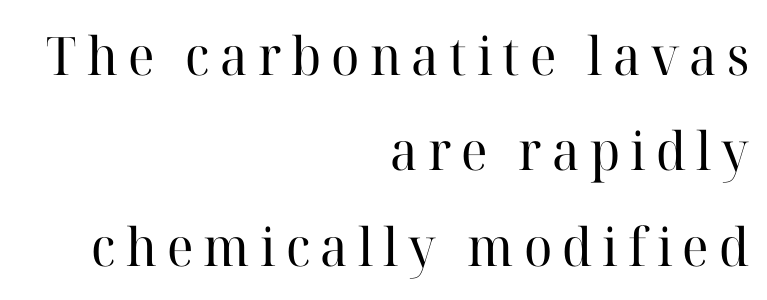
A student would call this right alignment; a typographer would say flush right, rag left. Typographically, this falls in the serif category. This is the regular roman posture of the typeface. Here the designer chose a conventional face with non-uniform glyph widths. The font sits on the lighter half of the weight spectrum, regular included.
